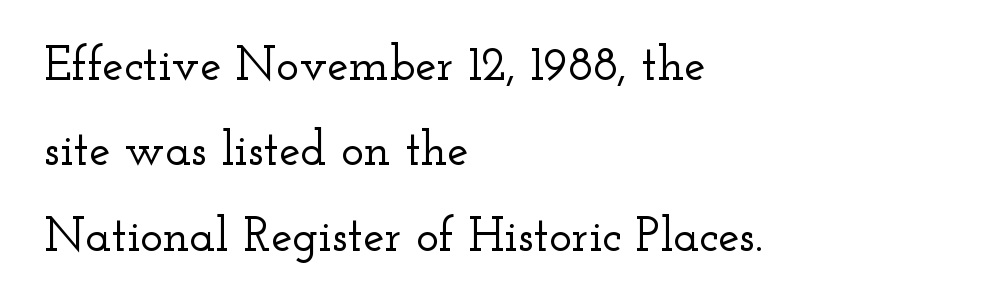
The image shows 48 px wide serif type, upright; set left-aligned, line spacing 1.78x, normal letter spacing, not underlined; low stroke contrast and a small x-height.
